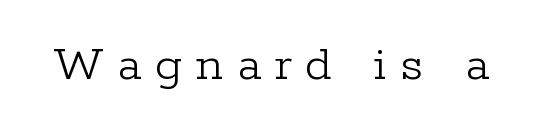
You could only call the tracking loose — the letters float apart. Summary of weight: not heavy and not bold. No word sits above an underline. Type style note: has serifs. Each letter keeps its own natural width here, so spacing adapts to shape. Rendered with straight, roman letterforms.
